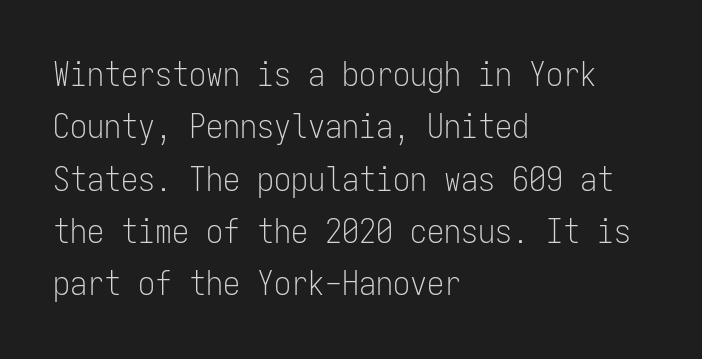
Q: Is the text bold? A: No.
Q: Is the text italic (slanted)? A: No, it is upright.
Q: Is the typeface a serif or a sans-serif typeface? A: Sans-serif.
Q: Is the text underlined? A: No.
Q: How is the paragraph aligned? A: Left-aligned.
Q: Is the spacing between letters normal or unusually wide? A: Normal.
Q: Is the spacing between lines tight, normal or loose? A: Normal.
Q: Width (condensed, normal, or wide)? A: Condensed.
Q: Stroke contrast? A: Low.
Q: x-height? A: Medium.
Q: Monospaced? A: Yes.
